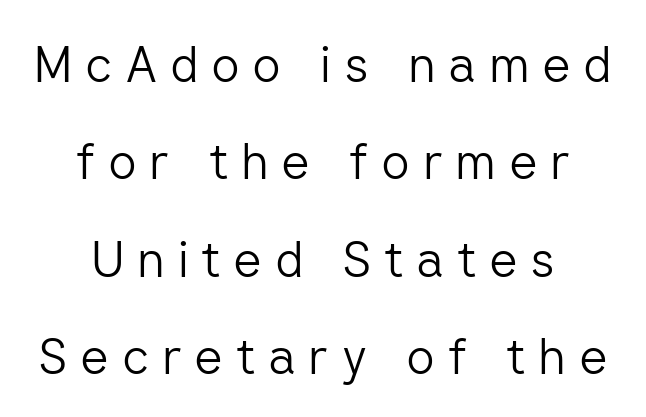
Q: Is the text bold? A: No.
Q: Is the text italic (slanted)? A: No, it is upright.
Q: Is the typeface a serif or a sans-serif typeface? A: Sans-serif.
Q: Is the text underlined? A: No.
Q: How is the paragraph aligned? A: Centered.
Q: Is the spacing between letters normal or unusually wide? A: Unusually wide.
Q: Is the spacing between lines tight, normal or loose? A: Loose.
Q: Width (condensed, normal, or wide)? A: Normal.
Q: Stroke contrast? A: Low.
Q: x-height? A: Medium.
Q: Monospaced? A: No.
